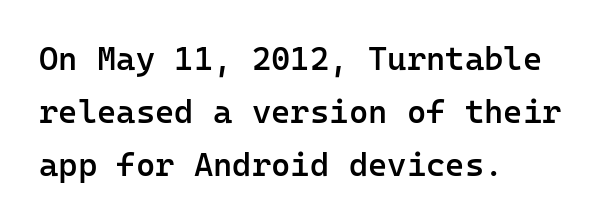
This is sans-serif lettering, the kind often seen on screens and signage. Tracking here is standard; glyphs follow each other at the usual distance. Alignment: flush left. Nobody drew a line under any word here. The rendering uses typewriter-style spacing with identical character cells.
